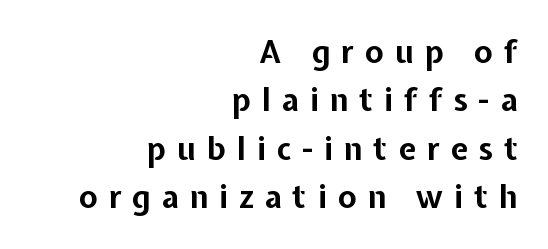
{"serif": "no", "italic": "no", "bold": "yes", "weight": "bold", "width": "normal", "stroke_contrast": "low", "x_height": "medium", "monospaced": "no", "underline": "no", "align": "right", "line_spacing": "normal", "line_spacing_ratio": 1.56, "letter_spacing": "wide", "letter_spacing_em": 0.36, "glyph_px": 31}
